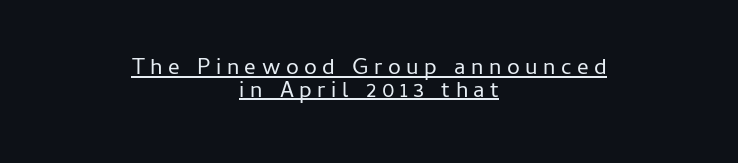
The image shows 23 px text type, upright; set centered, tight line spacing (0.99x), unusually wide letter spacing (+0.24 em), underlined.
